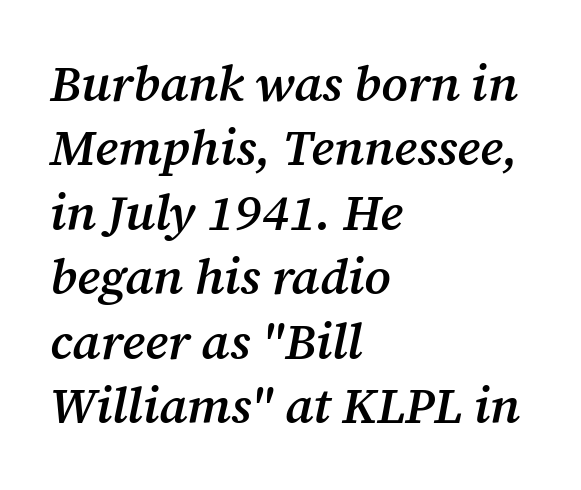
Q: Is the text bold? A: Semi-bold.
Q: Is the text italic (slanted)? A: Yes, it leans right by about 12 degrees.
Q: Is the typeface a serif or a sans-serif typeface? A: Serif.
Q: Is the text underlined? A: No.
Q: How is the paragraph aligned? A: Left-aligned.
Q: Is the spacing between letters normal or unusually wide? A: Normal.
Q: Is the spacing between lines tight, normal or loose? A: Normal.
Q: Width (condensed, normal, or wide)? A: Normal.
Q: Stroke contrast? A: Medium.
Q: x-height? A: Medium.
Q: Monospaced? A: No.
